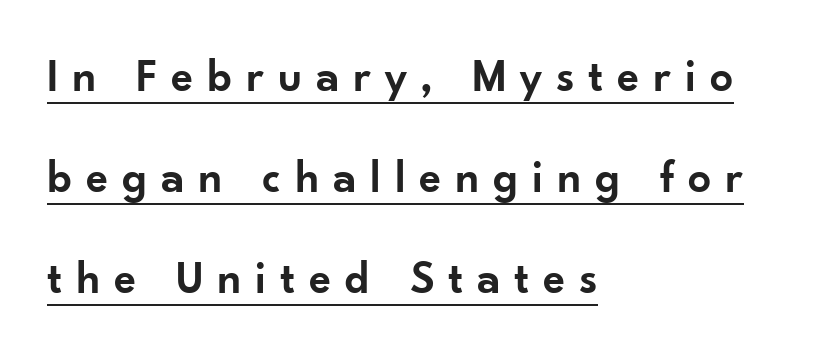
{"serif": "no", "italic": "no", "bold": "semi", "weight": "semibold", "width": "normal", "stroke_contrast": "low", "x_height": "small", "monospaced": "no", "underline": "yes", "align": "left", "line_spacing": "loose", "line_spacing_ratio": 2.2, "letter_spacing": "wide", "letter_spacing_em": 0.3, "glyph_px": 46}
